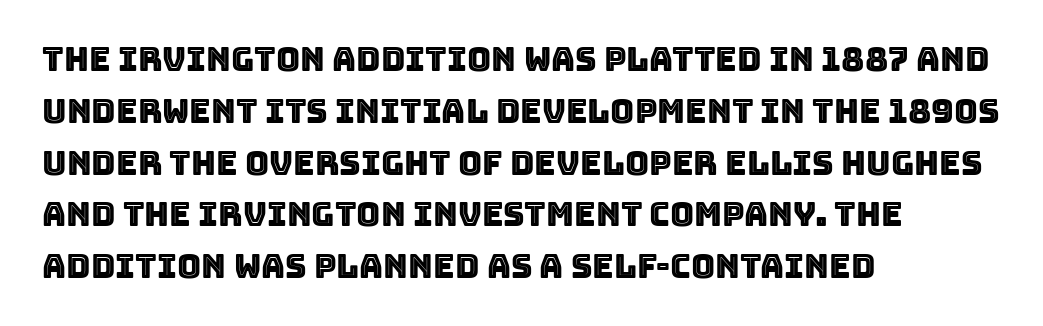
Italic: no, the glyphs are upright roman. All the whitespace from short lines collects on the right. Looks like regular typesetting: each glyph gets only the width it needs. Short note: letters normally spaced. Decoration check: the copy has no underline.
